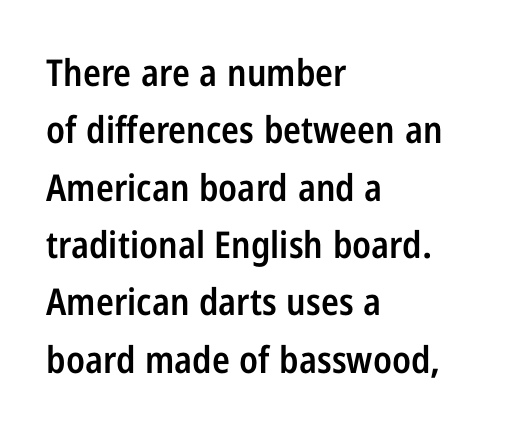
Q: Is the text bold? A: Semi-bold.
Q: Is the text italic (slanted)? A: No, it is upright.
Q: Is the typeface a serif or a sans-serif typeface? A: Sans-serif.
Q: Is the text underlined? A: No.
Q: How is the paragraph aligned? A: Left-aligned.
Q: Is the spacing between letters normal or unusually wide? A: Normal.
Q: Is the spacing between lines tight, normal or loose? A: Normal.
Q: Width (condensed, normal, or wide)? A: Condensed.
Q: Stroke contrast? A: Low.
Q: x-height? A: Medium.
Q: Monospaced? A: No.
